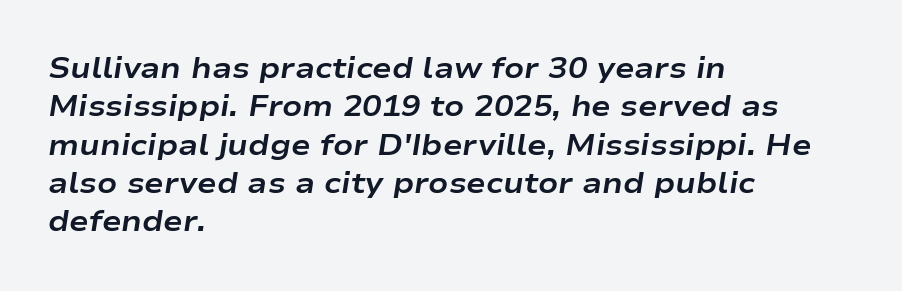
The image shows 29 px bold, wide type, italic (leaning right); set left-aligned, normal line spacing (1.32x), normal letter spacing, not underlined; low stroke contrast and a medium x-height.
